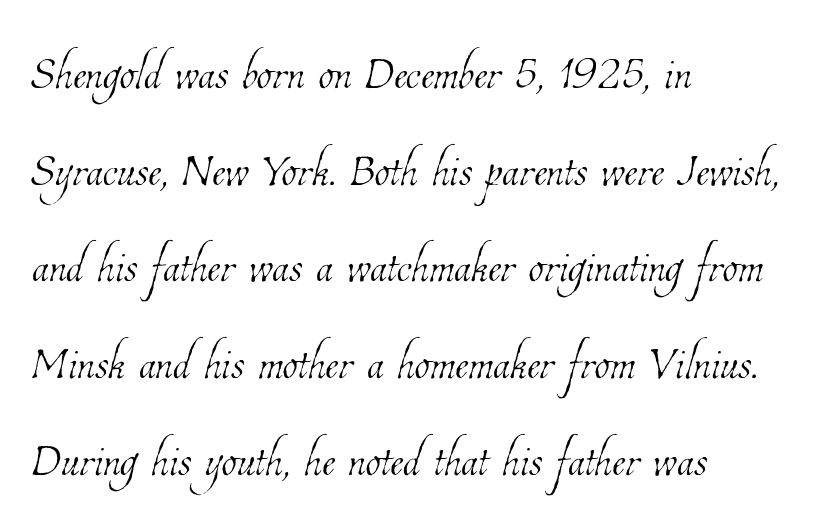
Q: Is the text bold? A: No.
Q: Is the text underlined? A: No.
Q: How is the paragraph aligned? A: Left-aligned.
Q: Is the spacing between letters normal or unusually wide? A: Normal.
Q: Is the spacing between lines tight, normal or loose? A: Normal.
Q: Width (condensed, normal, or wide)? A: Condensed.
Q: Stroke contrast? A: Low.
Q: x-height? A: Medium.
Q: Monospaced? A: No.
